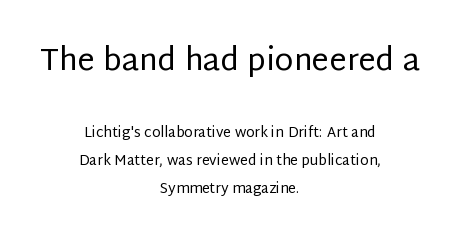
The image shows 31 px regular-weight sans-serif type, upright; set centered, loose line spacing (1.99x), normal letter spacing, not underlined; the first (top) block is 2.21x larger; low stroke contrast and a large x-height.
